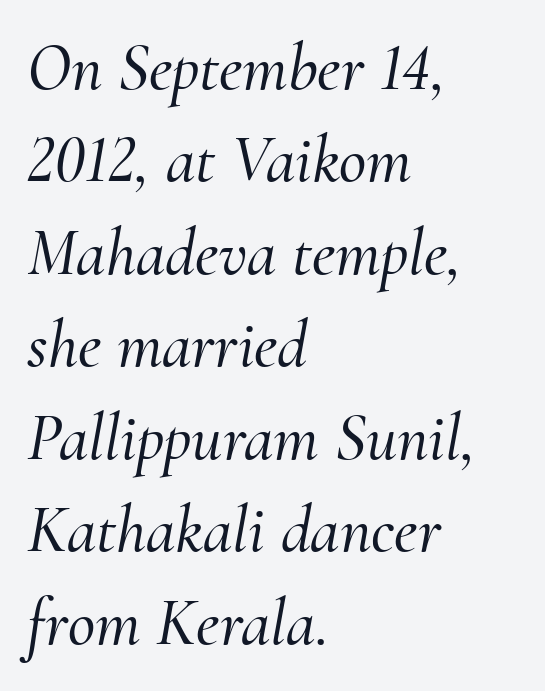
{"serif": "yes", "italic": "yes", "lean": "right", "slant_degrees": 10, "width": "normal", "stroke_contrast": "medium", "x_height": "small", "monospaced": "no", "underline": "no", "align": "left", "line_spacing": "normal", "line_spacing_ratio": 1.38, "letter_spacing": "normal", "letter_spacing_em": 0.0, "glyph_px": 67}
